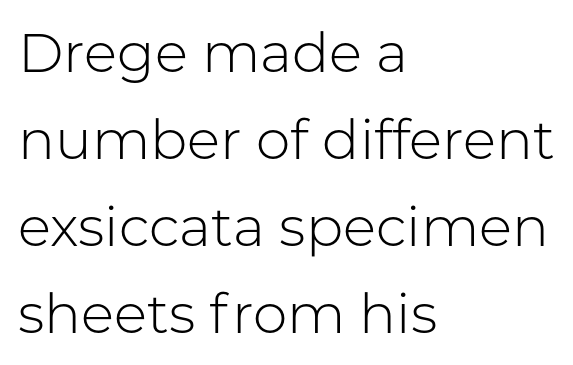
{"serif": "no", "italic": "no", "bold": "no", "weight": "light", "width": "normal", "stroke_contrast": "low", "x_height": "medium", "monospaced": "no", "underline": "no", "align": "left", "line_spacing": "normal", "line_spacing_ratio": 1.58, "letter_spacing": "normal", "letter_spacing_em": 0.0, "glyph_px": 55}
